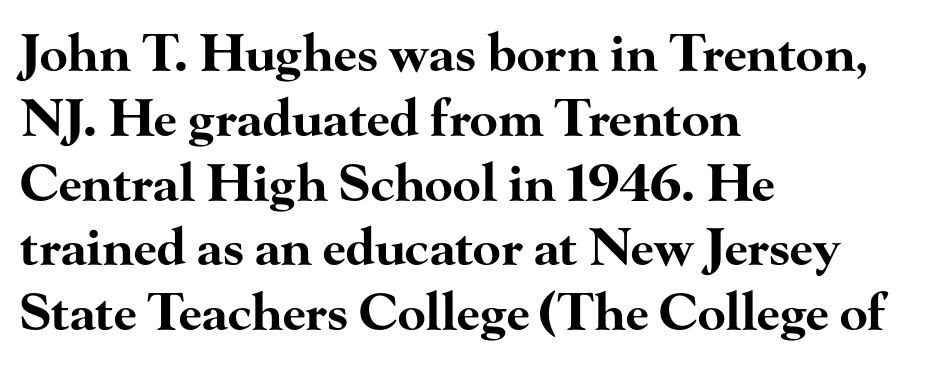
Q: Is the text bold? A: Yes.
Q: Is the text italic (slanted)? A: No, it is upright.
Q: Is the typeface a serif or a sans-serif typeface? A: Serif.
Q: Is the text underlined? A: No.
Q: How is the paragraph aligned? A: Left-aligned.
Q: Is the spacing between letters normal or unusually wide? A: Normal.
Q: Is the spacing between lines tight, normal or loose? A: Normal.
Q: Width (condensed, normal, or wide)? A: Wide.
Q: Stroke contrast? A: High.
Q: x-height? A: Small.
Q: Monospaced? A: No.
